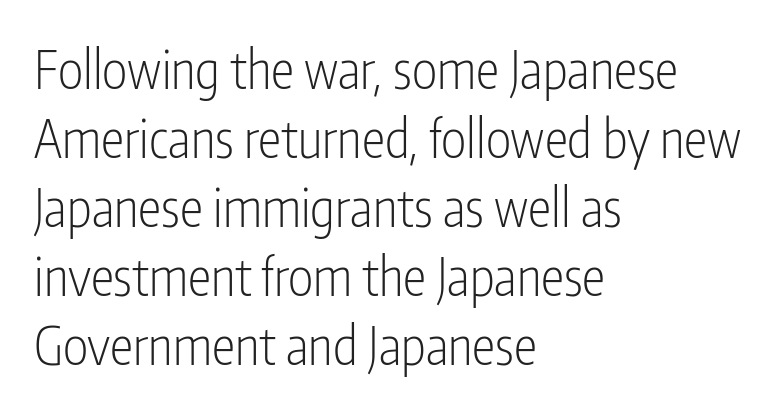
{"serif": "no", "italic": "no", "bold": "no", "weight": "light", "width": "condensed", "stroke_contrast": "low", "x_height": "medium", "monospaced": "no", "underline": "no", "align": "left", "line_spacing": "normal", "line_spacing_ratio": 1.3, "letter_spacing": "normal", "letter_spacing_em": 0.0, "glyph_px": 53}
